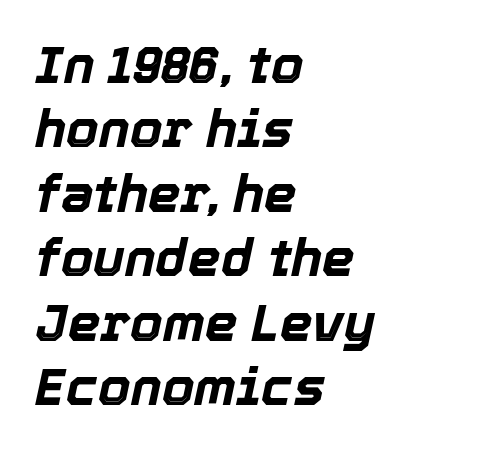
Q: Is the text bold? A: Yes.
Q: Is the text italic (slanted)? A: Yes, it leans right by about 12 degrees.
Q: Is the text underlined? A: No.
Q: How is the paragraph aligned? A: Left-aligned.
Q: Is the spacing between letters normal or unusually wide? A: Normal.
Q: Width (condensed, normal, or wide)? A: Normal.
Q: x-height? A: Medium.
Q: Monospaced? A: No.
